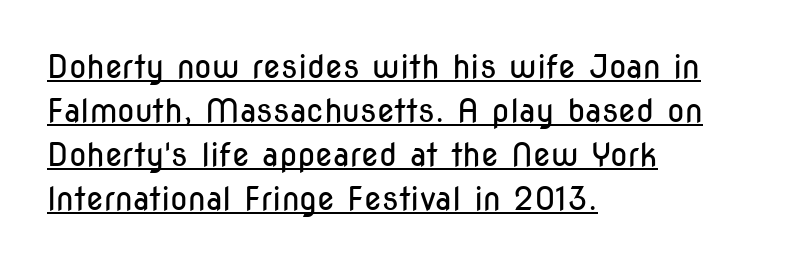
The image shows 32 px regular-weight, condensed sans-serif type, upright; set left-aligned, normal line spacing (1.37x), normal letter spacing, underlined; low stroke contrast and a medium x-height.
